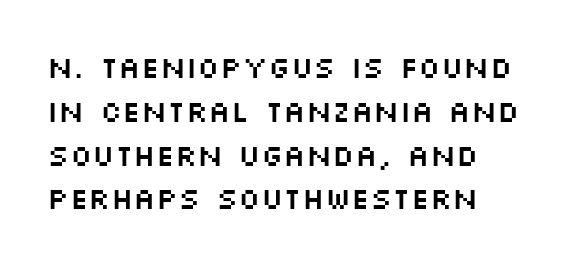
{"serif": "no", "italic": "no", "width": "wide", "stroke_contrast": "medium", "x_height": "large", "monospaced": "no", "underline": "no", "line_spacing": "normal", "line_spacing_ratio": 1.46, "letter_spacing": "normal", "letter_spacing_em": 0.0, "glyph_px": 30}
